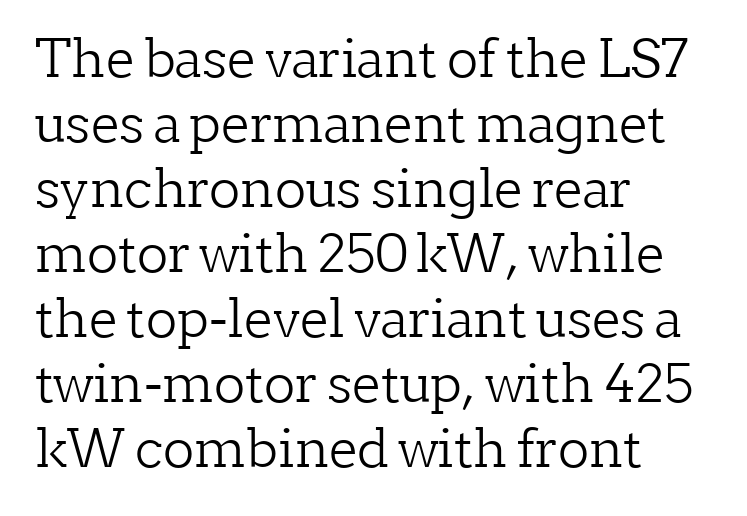
{"serif": "yes", "italic": "no", "bold": "no", "weight": "light", "width": "normal", "stroke_contrast": "low", "x_height": "medium", "monospaced": "no", "underline": "no", "align": "left", "line_spacing": "normal", "line_spacing_ratio": 1.25, "letter_spacing": "normal", "letter_spacing_em": 0.0, "glyph_px": 52}
